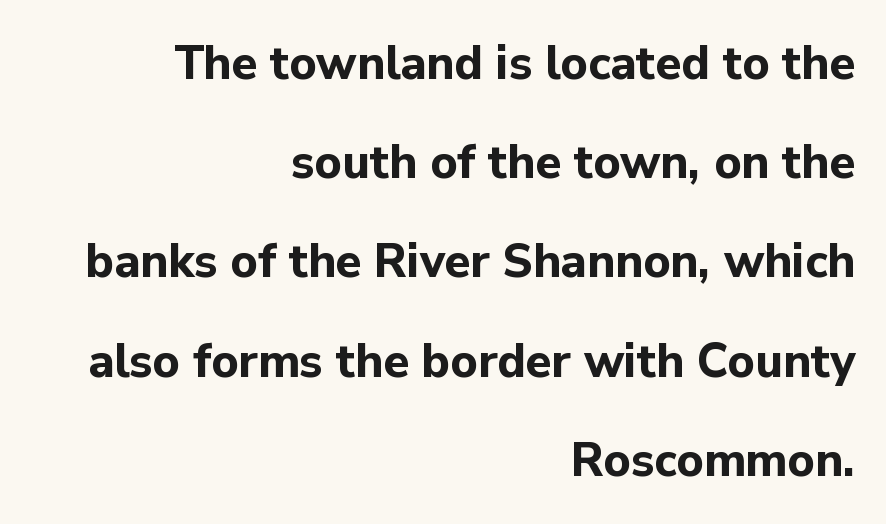
Tracking here is standard; glyphs follow each other at the usual distance. Typographic density is high because the face is bold. The glyphs in this specimen are sans serif. Notice the wide empty band between every row — that's loose leading. Leftover space on each line is placed entirely before the opening word. Spacing verdict: proportional, widths tailored to each character.
